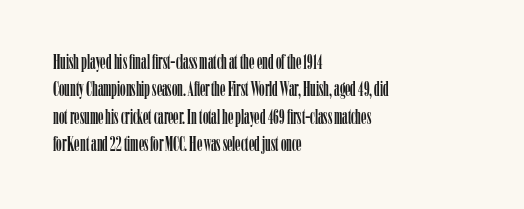
{"italic": "no", "underline": "no", "align": "left", "line_spacing_ratio": 1.24, "letter_spacing": "normal", "letter_spacing_em": 0.0, "glyph_px": 22}
